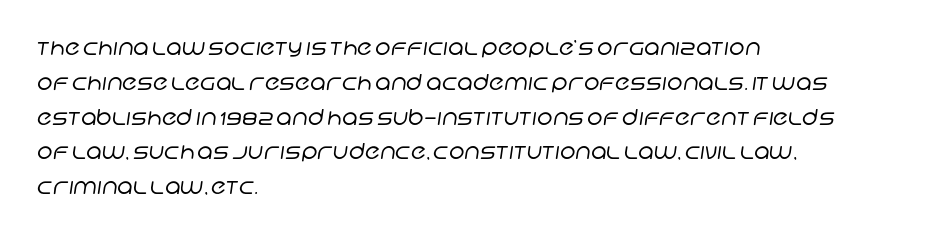
The image shows 22 px text type; set left-aligned, normal line spacing (1.58x), normal letter spacing, not underlined.
